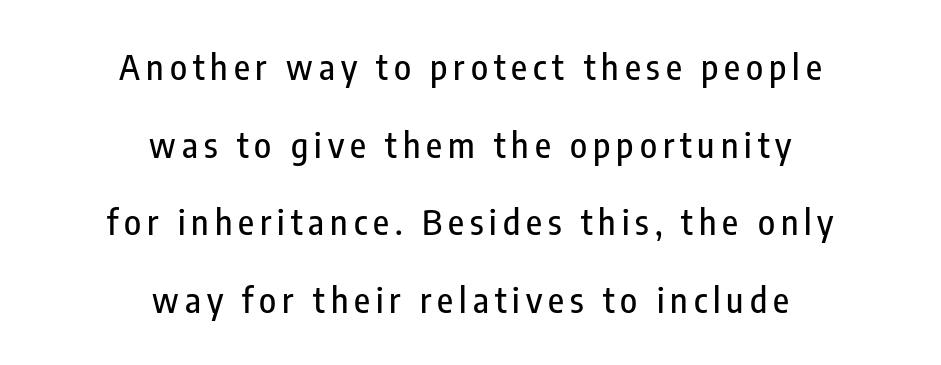
The image shows 35 px condensed sans-serif type, upright; set centered, loose line spacing (2.22x), not underlined; low stroke contrast and a medium x-height.
